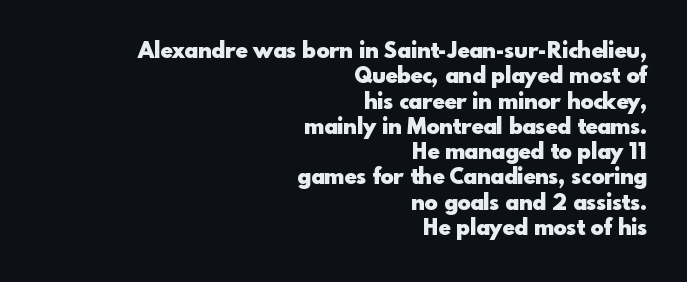
Q: Is the text bold? A: Yes.
Q: Is the text italic (slanted)? A: No, it is upright.
Q: Is the text underlined? A: No.
Q: How is the paragraph aligned? A: Right-aligned.
Q: Is the spacing between letters normal or unusually wide? A: Normal.
Q: Is the spacing between lines tight, normal or loose? A: Tight.
